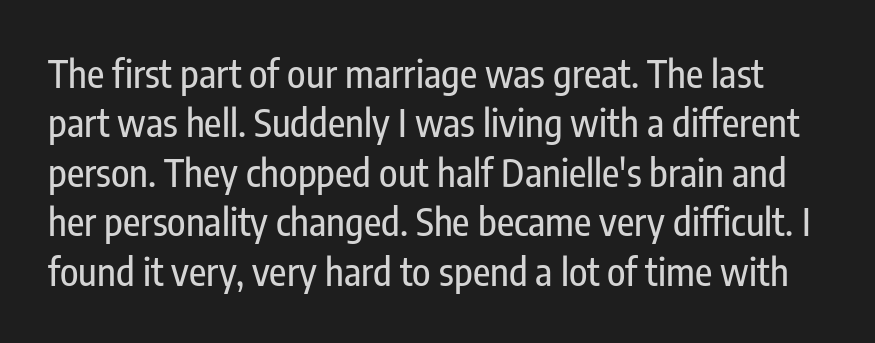
{"serif": "no", "italic": "no", "width": "condensed", "stroke_contrast": "low", "x_height": "medium", "monospaced": "no", "underline": "no", "line_spacing": "normal", "line_spacing_ratio": 1.3, "letter_spacing": "normal", "letter_spacing_em": 0.0, "glyph_px": 38}
